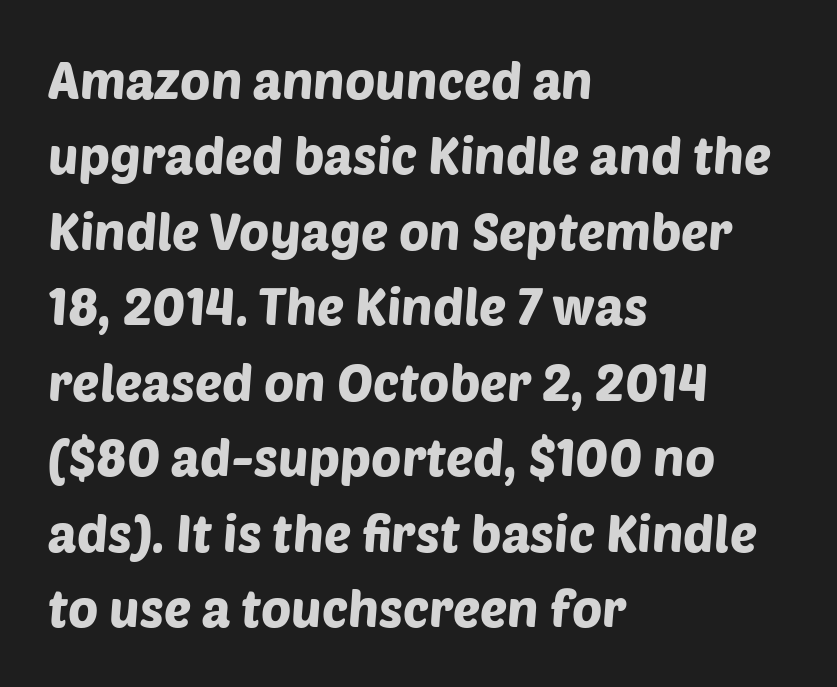
The image shows 51 px sans-serif type; set left-aligned, normal line spacing (1.48x), normal letter spacing, not underlined; low stroke contrast and a large x-height.
